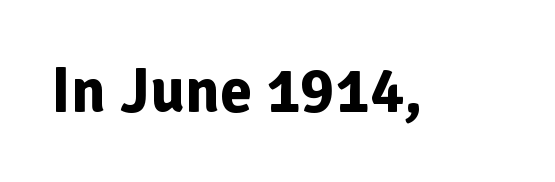
The image shows 64 px bold sans-serif type, upright; set normal letter spacing, not underlined; low stroke contrast and a medium x-height.
